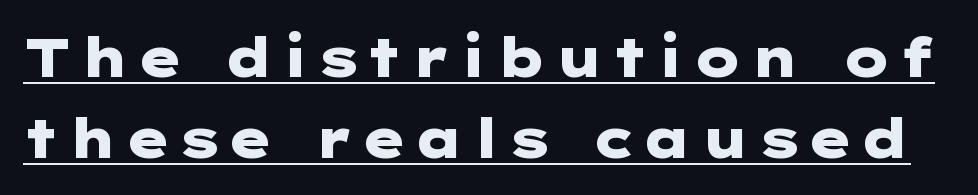
Q: Is the text bold? A: Yes.
Q: Is the text italic (slanted)? A: No, it is upright.
Q: Is the typeface a serif or a sans-serif typeface? A: Sans-serif.
Q: Is the text underlined? A: Yes.
Q: Is the spacing between lines tight, normal or loose? A: Normal.
Q: Width (condensed, normal, or wide)? A: Wide.
Q: Stroke contrast? A: Low.
Q: x-height? A: Medium.
